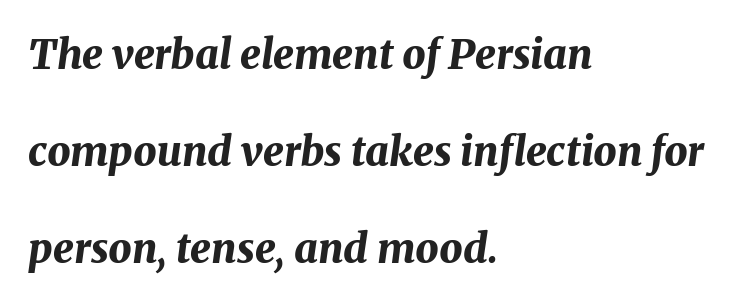
{"italic": "yes", "lean": "right", "slant_degrees": 8, "bold": "yes", "weight": "bold", "width": "normal", "stroke_contrast": "medium", "x_height": "medium", "monospaced": "no", "underline": "no", "align": "left", "line_spacing": "loose", "line_spacing_ratio": 2.36, "letter_spacing": "normal", "letter_spacing_em": 0.0, "glyph_px": 41}
